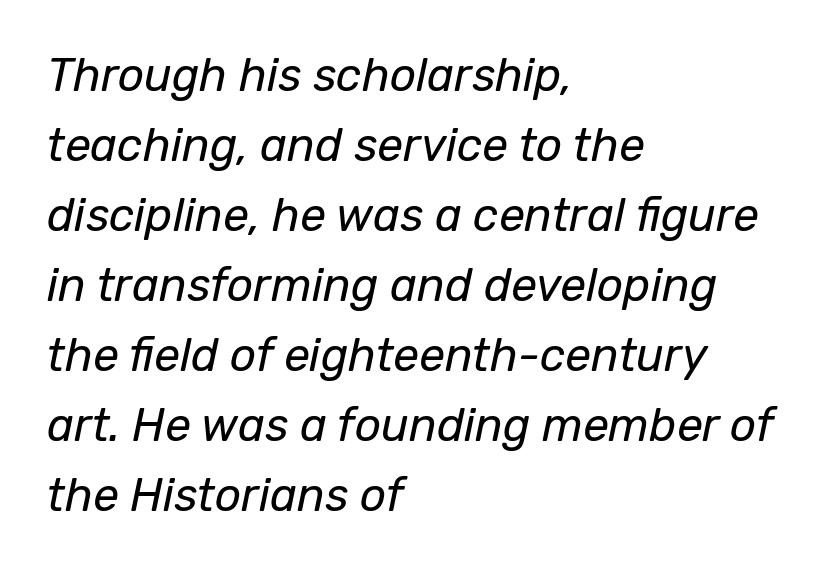
{"italic": "yes", "lean": "right", "slant_degrees": 12, "bold": "no", "weight": "regular", "width": "normal", "stroke_contrast": "low", "x_height": "medium", "monospaced": "no", "underline": "no", "align": "left", "line_spacing": "normal", "line_spacing_ratio": 1.52, "letter_spacing": "normal", "letter_spacing_em": 0.0, "glyph_px": 46}
